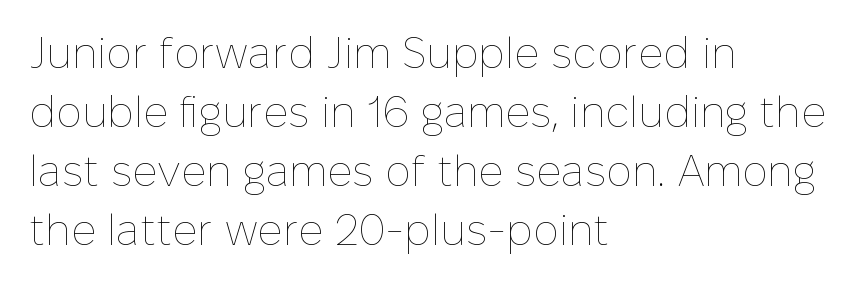
Q: Is the text bold? A: No.
Q: Is the text italic (slanted)? A: No, it is upright.
Q: Is the text underlined? A: No.
Q: How is the paragraph aligned? A: Left-aligned.
Q: Is the spacing between letters normal or unusually wide? A: Normal.
Q: Is the spacing between lines tight, normal or loose? A: Normal.
Q: Width (condensed, normal, or wide)? A: Normal.
Q: Stroke contrast? A: Low.
Q: x-height? A: Medium.
Q: Monospaced? A: No.
